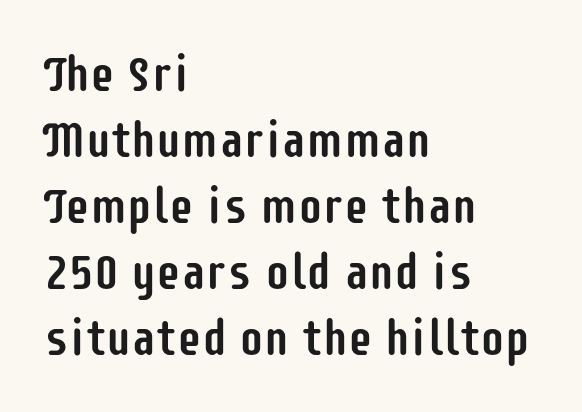
If you drew a line through each stem, it would be perfectly vertical. The lines are quadded left. These lines sit exactly where default settings would place them. The specimen omits any rule beneath the text block's lines.
